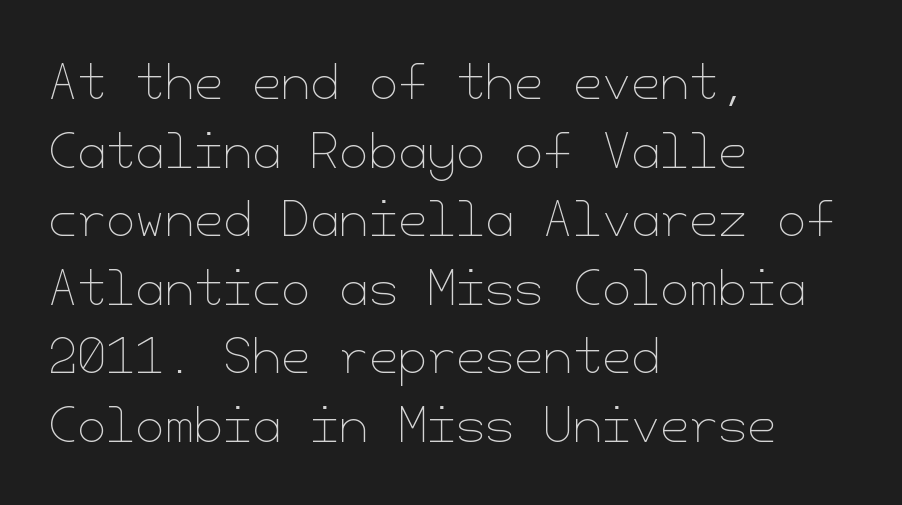
{"italic": "no", "bold": "no", "weight": "thin", "width": "normal", "stroke_contrast": "low", "x_height": "small", "underline": "no", "align": "left", "line_spacing": "normal", "line_spacing_ratio": 1.46, "letter_spacing": "normal", "letter_spacing_em": 0.0, "glyph_px": 47}
